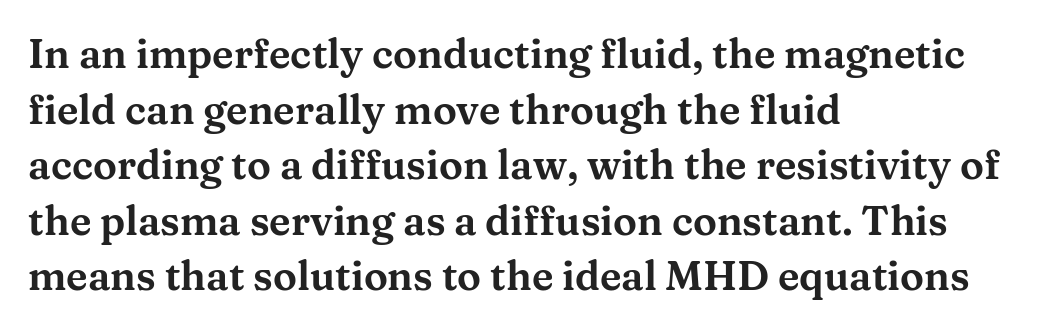
{"serif": "yes", "italic": "no", "width": "wide", "stroke_contrast": "medium", "x_height": "medium", "monospaced": "no", "underline": "no", "align": "left", "line_spacing": "normal", "line_spacing_ratio": 1.39, "letter_spacing": "normal", "letter_spacing_em": 0.0, "glyph_px": 40}
